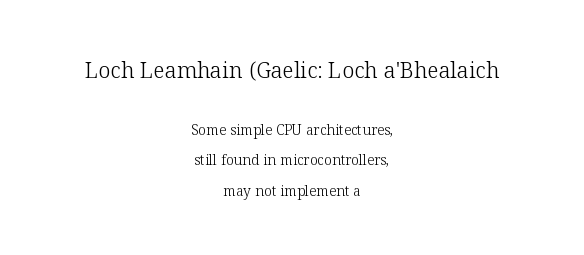
Q: Is the text bold? A: No.
Q: Is the text italic (slanted)? A: No, it is upright.
Q: Is the text underlined? A: No.
Q: How is the paragraph aligned? A: Centered.
Q: Is the spacing between letters normal or unusually wide? A: Normal.
Q: Is the spacing between lines tight, normal or loose? A: Loose.
Q: Which block of text is set in a larger size, the first (top) or the second (bottom)? A: The first (top) one.
